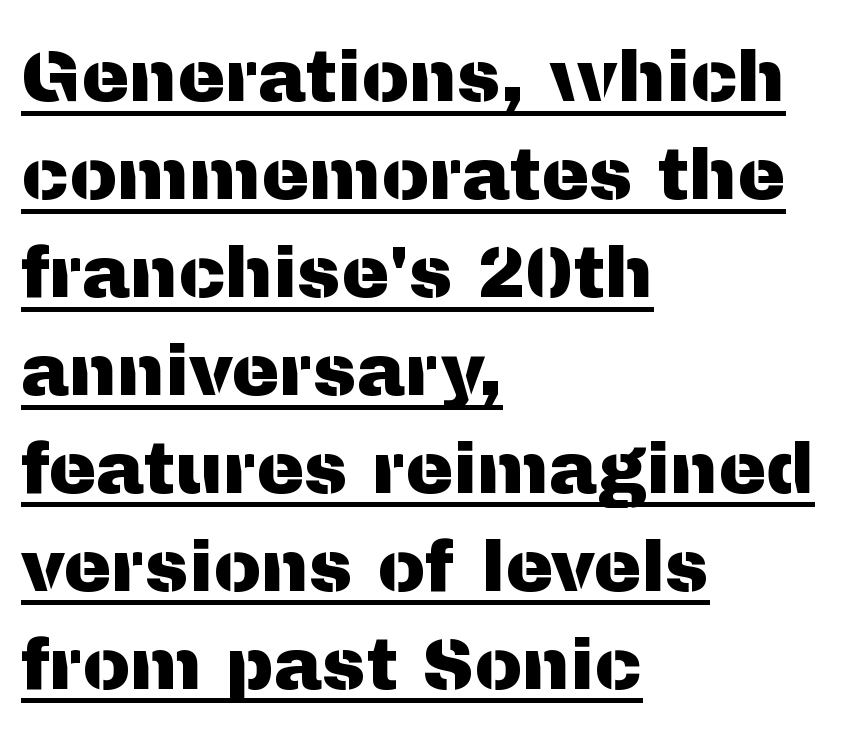
{"serif": "no", "italic": "no", "width": "normal", "stroke_contrast": "medium", "x_height": "medium", "monospaced": "no", "underline": "yes", "align": "left", "line_spacing": "normal", "line_spacing_ratio": 1.36, "letter_spacing": "normal", "letter_spacing_em": 0.0, "glyph_px": 72}
